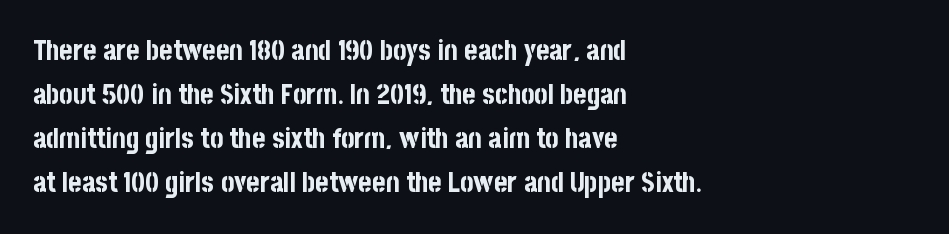
Its strokes are broad and dark, the hallmark of bold type. The letters stand upright; this is a roman face. Unlike a traditional serif, this face leaves its strokes unadorned. Check the space under the baseline: it is left empty. Compared with a centered layout, this one pins lines to the left instead.
